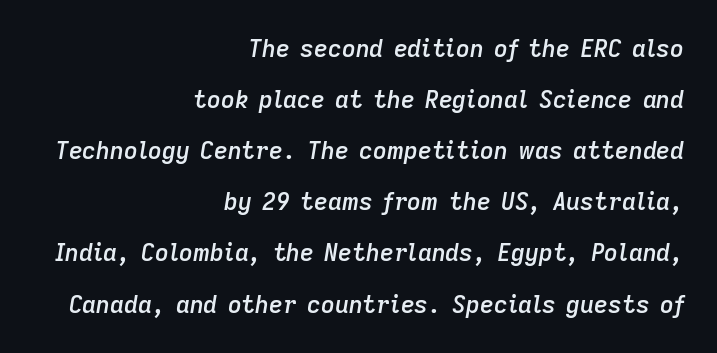
Q: Is the text bold? A: Semi-bold.
Q: Is the text italic (slanted)? A: Yes, it leans right by about 9 degrees.
Q: Is the text underlined? A: No.
Q: How is the paragraph aligned? A: Right-aligned.
Q: Is the spacing between letters normal or unusually wide? A: Normal.
Q: Is the spacing between lines tight, normal or loose? A: Loose.
